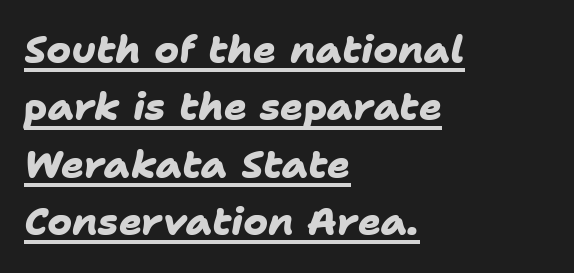
{"serif": "no", "bold": "yes", "weight": "heavy", "width": "normal", "stroke_contrast": "low", "x_height": "medium", "monospaced": "no", "underline": "yes", "align": "left", "line_spacing": "normal", "line_spacing_ratio": 1.51, "letter_spacing": "normal", "letter_spacing_em": 0.0, "glyph_px": 38}
